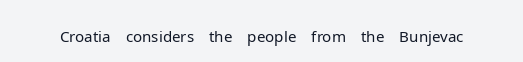
Q: Is the text bold? A: No.
Q: Is the text italic (slanted)? A: No, it is upright.
Q: Is the typeface a serif or a sans-serif typeface? A: Sans-serif.
Q: Is the text underlined? A: No.
Q: Is the spacing between letters normal or unusually wide? A: Normal.
Q: Width (condensed, normal, or wide)? A: Normal.
Q: Stroke contrast? A: Low.
Q: x-height? A: Medium.
Q: Monospaced? A: No.
